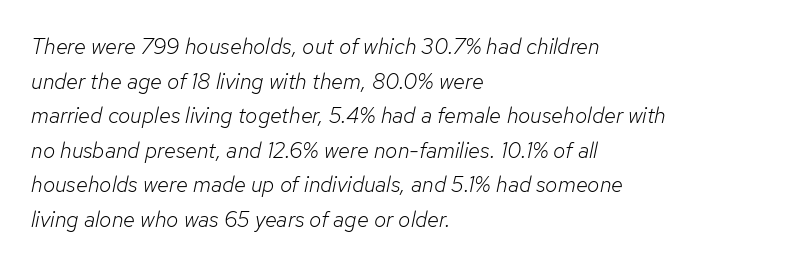
Q: Is the text bold? A: No.
Q: Is the text italic (slanted)? A: Yes, it leans right by about 12 degrees.
Q: Is the text underlined? A: No.
Q: How is the paragraph aligned? A: Left-aligned.
Q: Is the spacing between letters normal or unusually wide? A: Normal.
Q: Is the spacing between lines tight, normal or loose? A: Normal.
